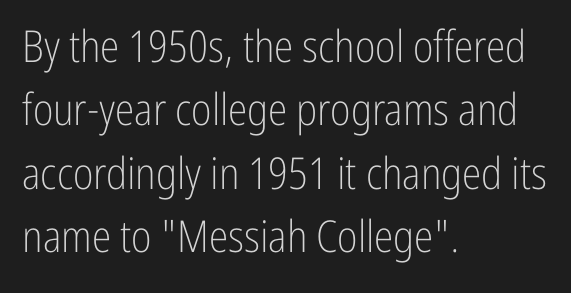
Q: Is the text bold? A: No.
Q: Is the text italic (slanted)? A: No, it is upright.
Q: Is the typeface a serif or a sans-serif typeface? A: Sans-serif.
Q: Is the text underlined? A: No.
Q: How is the paragraph aligned? A: Left-aligned.
Q: Is the spacing between letters normal or unusually wide? A: Normal.
Q: Is the spacing between lines tight, normal or loose? A: Normal.
Q: Width (condensed, normal, or wide)? A: Condensed.
Q: Stroke contrast? A: Low.
Q: x-height? A: Medium.
Q: Monospaced? A: No.
